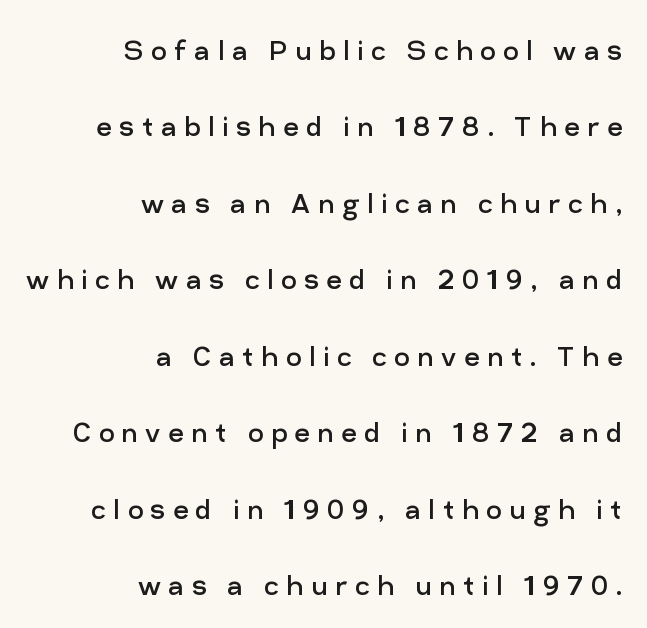
This sample is right-justified, so line beginnings fall wherever the words allow. To sum up the face: it is a sans, with no serifs. Stems here are at most as thick as an everyday book face. Unmarked baselines from the first word to the last.
